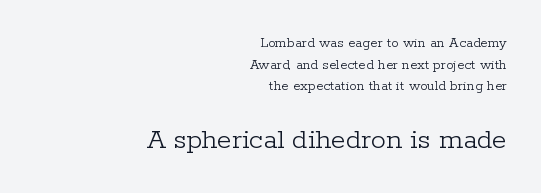
{"serif": "yes", "italic": "no", "bold": "no", "weight": "light", "width": "normal", "stroke_contrast": "low", "x_height": "medium", "monospaced": "no", "underline": "no", "align": "right", "line_spacing": "normal", "line_spacing_ratio": 1.45, "letter_spacing": "normal", "letter_spacing_em": 0.0, "larger_block": "second", "size_ratio": 2.0, "glyph_px": 30}
